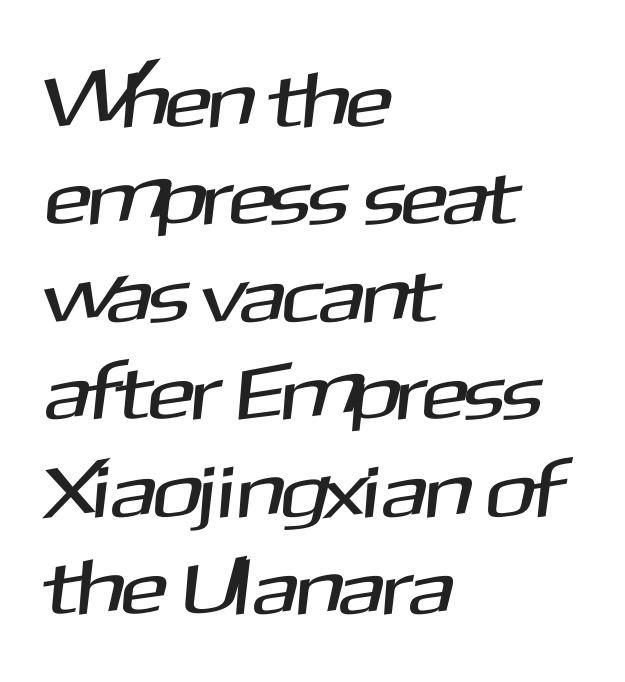
Proportional: the letters do not fall into vertical columns. Successive baselines arrive at the customary interval. The rag falls on the right side of this text block. Clear beneath every line of the passage. Does the type have serifs? No, each stem ends abruptly. The type is set solid horizontally, with unmodified tracking.
